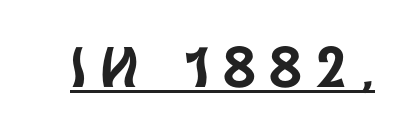
{"serif": "no", "italic": "no", "width": "condensed", "x_height": "large", "monospaced": "no", "underline": "yes", "letter_spacing": "wide", "letter_spacing_em": 0.23, "glyph_px": 57}
